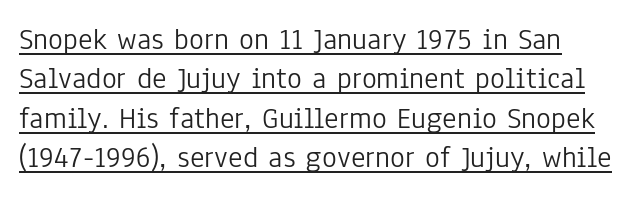
Heaviness? Minimal to ordinary, like unemphasized prose. The designer left line spacing at the default. Classification — sans serif. You could not count columns in this text — the font is proportionally spaced. The rendering anchors every line to the left-hand side.
